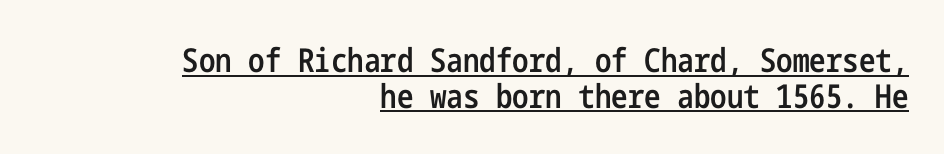
The image shows 33 px semibold, condensed sans-serif type, upright; set right-aligned, tight line spacing (1.08x), normal letter spacing, underlined; low stroke contrast and a medium x-height.
